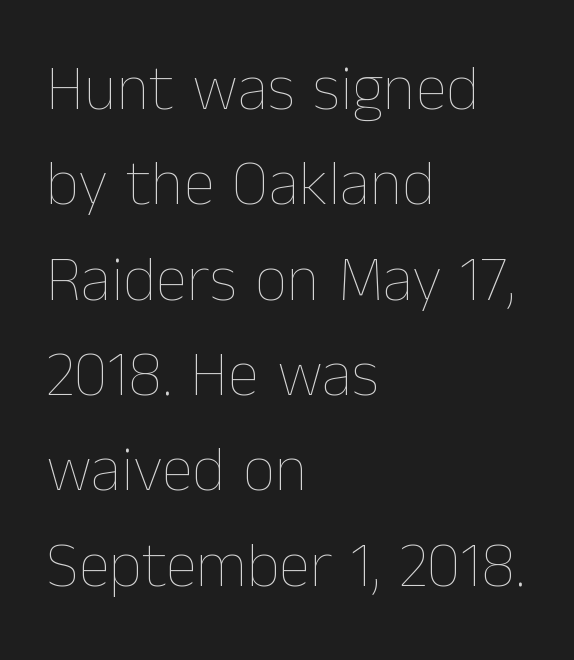
{"italic": "no", "bold": "no", "weight": "thin", "width": "normal", "stroke_contrast": "low", "x_height": "medium", "monospaced": "no", "underline": "no", "align": "left", "line_spacing": "normal", "line_spacing_ratio": 1.49, "letter_spacing": "normal", "letter_spacing_em": 0.0, "glyph_px": 64}
